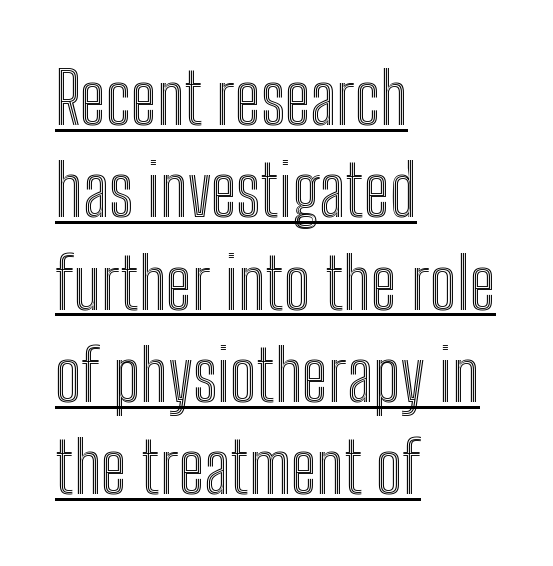
The designer left line spacing at the default. The ragged edge is on the right, which tells us the setting is flush left. The letters advance in unequal steps, a hallmark of proportional type. A typesetter would mark this as roman, not italic. Glance below the letters and you will spot a drawn line. The type is set solid horizontally, with unmodified tracking.
